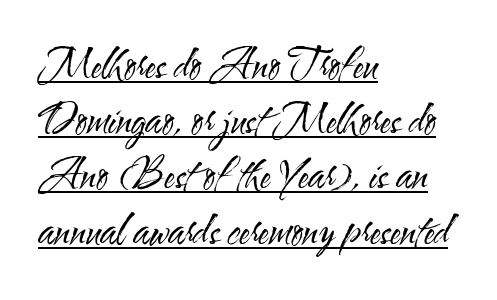
The font sits on the lighter half of the weight spectrum, regular included. A typesetter would call this proportional, since set widths differ per character. The rendering anchors every line to the left-hand side. Is there much room between lines? A standard amount, neither cramped nor airy. A sans-serif font was chosen for this passage.
